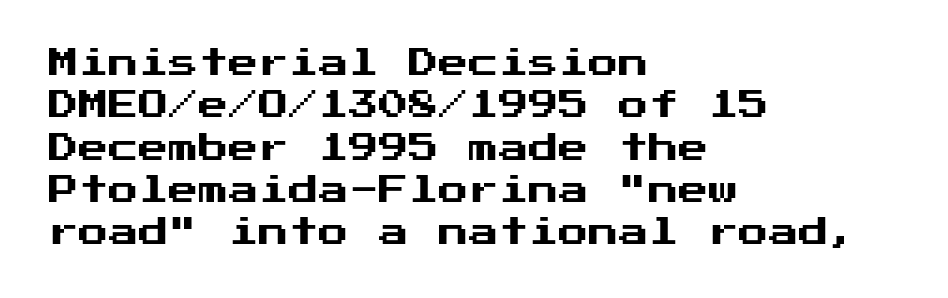
The image shows 30 px sans-serif type, upright; set left-aligned, normal line spacing (1.41x), normal letter spacing, not underlined; medium stroke contrast and a medium x-height.
